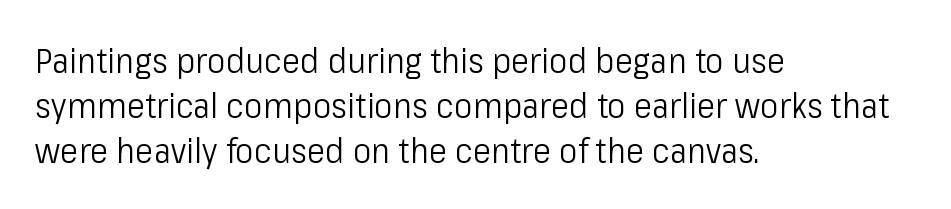
Q: Is the text bold? A: No.
Q: Is the text italic (slanted)? A: No, it is upright.
Q: Is the typeface a serif or a sans-serif typeface? A: Sans-serif.
Q: Is the text underlined? A: No.
Q: How is the paragraph aligned? A: Left-aligned.
Q: Is the spacing between letters normal or unusually wide? A: Normal.
Q: Is the spacing between lines tight, normal or loose? A: Normal.
Q: Width (condensed, normal, or wide)? A: Condensed.
Q: Stroke contrast? A: Low.
Q: x-height? A: Medium.
Q: Monospaced? A: No.
